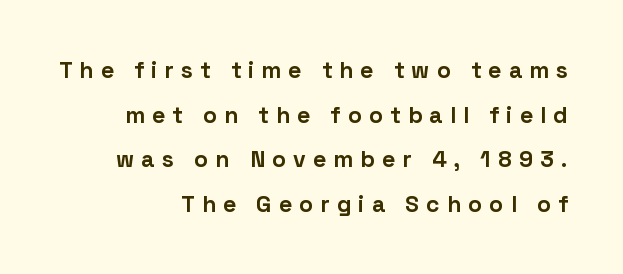
The image shows 23 px bold type, upright; set right-aligned, loose line spacing (1.94x), unusually wide letter spacing (+0.31 em), not underlined.
